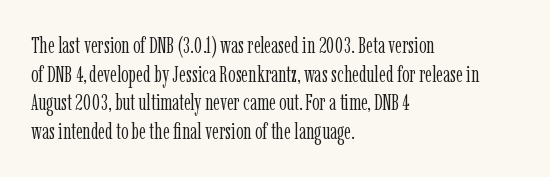
The lines sit at an ordinary, default distance from one another. The text block is weighted toward the left margin, trailing off unevenly rightward. Tracking value appears to be zero — textbook default spacing. Has an underline been added? It has not. Stroke mass is kept to a normal reading level or below.
